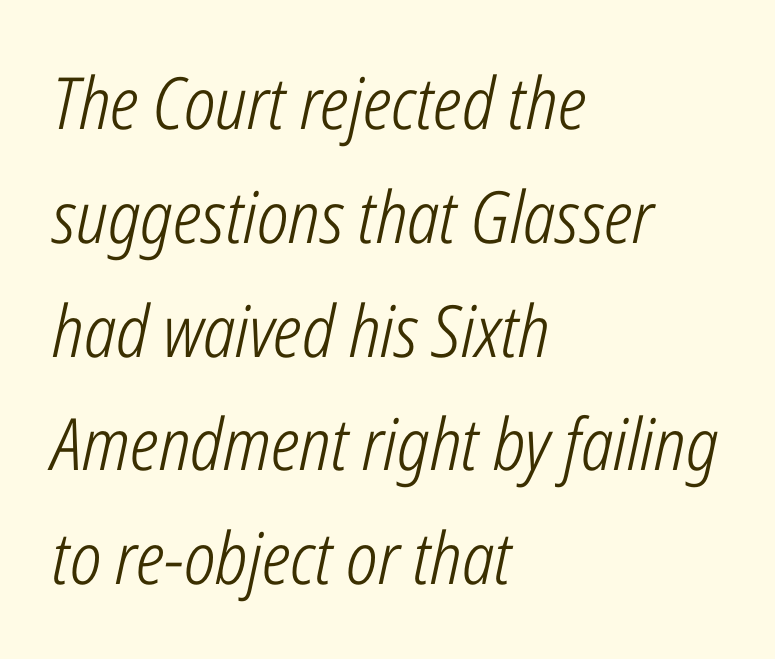
Characters follow at the spacing the type designer built in. On a weight scale, this lands at 450 or below. Quick note: underline off. Spacing verdict: proportional, widths tailored to each character. These lines stack with their left ends in a neat column.
